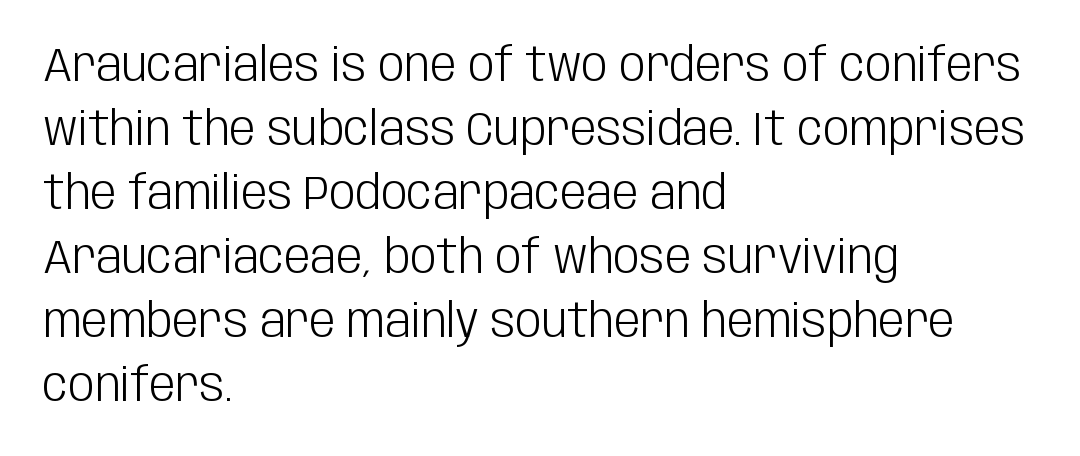
The image shows 47 px light, condensed sans-serif type, upright; set left-aligned, normal line spacing (1.36x), normal letter spacing, not underlined; low stroke contrast and a large x-height.
